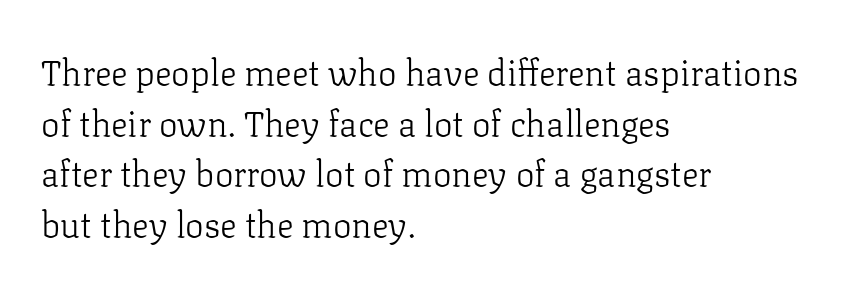
The lines are quadded left. The lines sit at an ordinary, default distance from one another. The type is set solid horizontally, with unmodified tracking. A light-to-regular cut is what we see here. Old-style or modern, the face here clearly has serifs.
